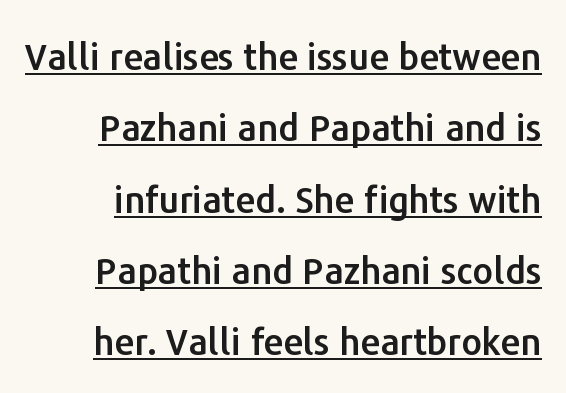
{"serif": "no", "italic": "no", "width": "normal", "stroke_contrast": "low", "x_height": "medium", "monospaced": "no", "underline": "yes", "line_spacing": "loose", "line_spacing_ratio": 1.98, "letter_spacing": "normal", "letter_spacing_em": 0.0, "glyph_px": 36}
